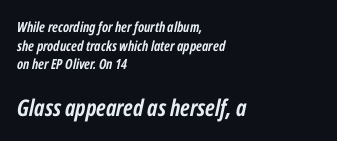
The image shows 23 px bold type, italic (leaning right); set left-aligned, normal line spacing (1.33x), normal letter spacing, not underlined; the second (bottom) block is 1.64x larger.
